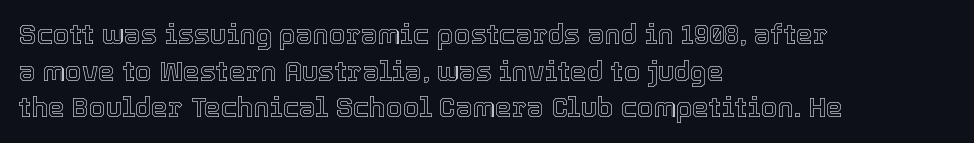
The image shows 27 px text type, upright; set left-aligned, normal line spacing (1.36x), normal letter spacing, not underlined.
